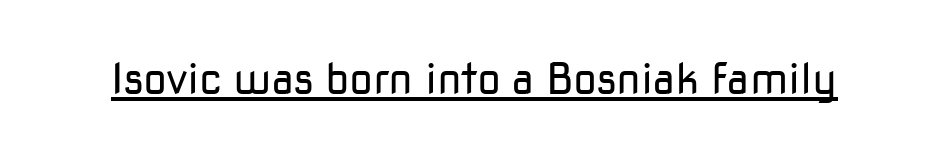
There is no visible air inserted between adjacent glyphs. When letters stand straight like this, we call the style roman or upright. Spacing verdict: proportional, widths tailored to each character. Check the space under the baseline: a stroke is drawn there. Type style note: lacks serifs.
